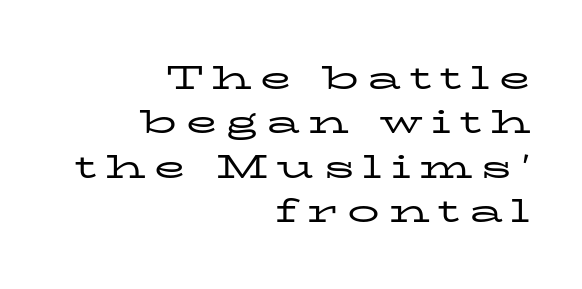
Vertical spacing — default. The letters carry serifs — small finishing strokes at the ends of their stems. Descenders hang freely into open space. The passage is arranged like a letterhead date or caption credit — flush right. No letter is thick-stroked: the sample isn't bold.
